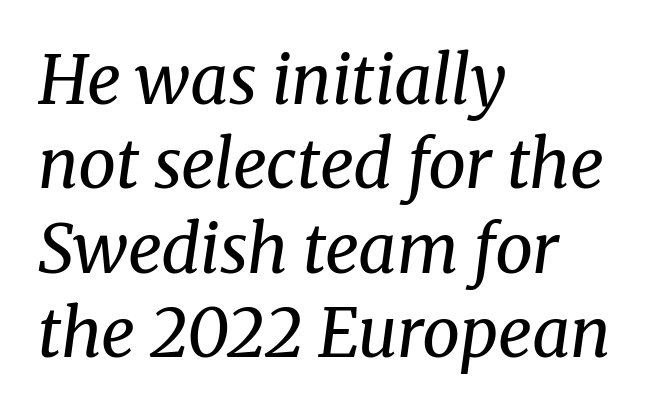
Q: Is the text bold? A: No.
Q: Is the text italic (slanted)? A: Yes, it leans right by about 8 degrees.
Q: Is the typeface a serif or a sans-serif typeface? A: Serif.
Q: Is the text underlined? A: No.
Q: How is the paragraph aligned? A: Left-aligned.
Q: Is the spacing between letters normal or unusually wide? A: Normal.
Q: Is the spacing between lines tight, normal or loose? A: Normal.
Q: Width (condensed, normal, or wide)? A: Normal.
Q: Stroke contrast? A: Medium.
Q: x-height? A: Medium.
Q: Monospaced? A: No.
